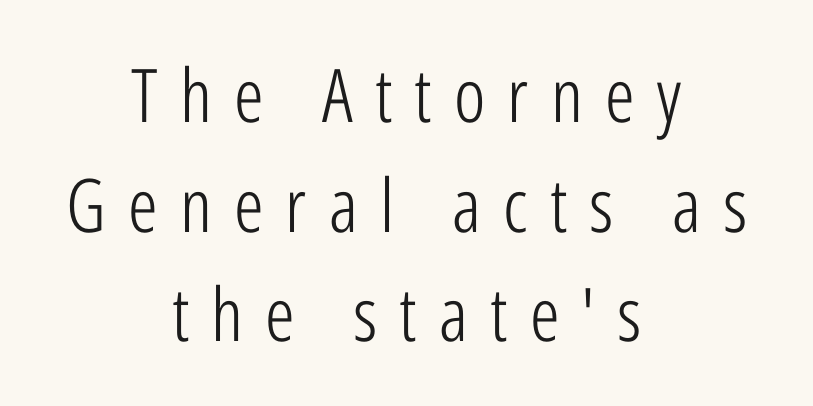
{"serif": "no", "italic": "no", "bold": "no", "weight": "light", "width": "condensed", "stroke_contrast": "low", "x_height": "medium", "monospaced": "no", "underline": "no", "align": "center", "line_spacing": "normal", "line_spacing_ratio": 1.48, "letter_spacing": "wide", "letter_spacing_em": 0.3, "glyph_px": 74}
